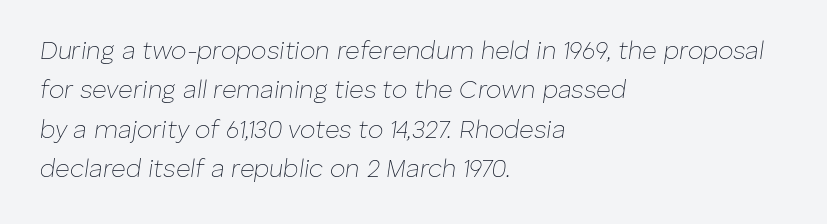
Ink coverage per letter is moderate at most. Line starts are locked; line ends wander. The space beneath each line is pristine and unruled. Interline gaps are of average width in this sample.
